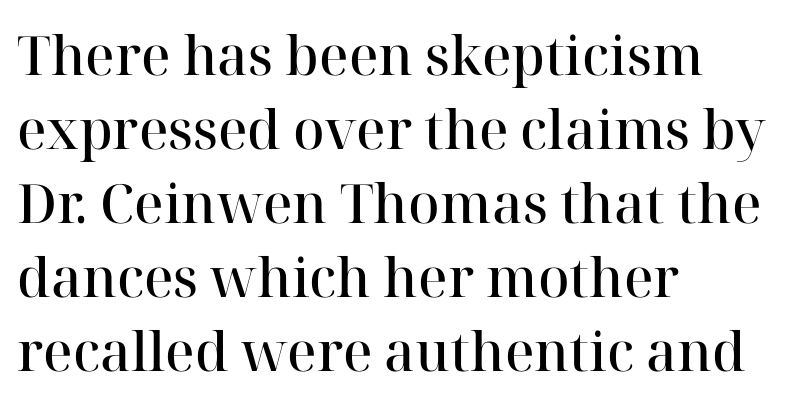
The image shows 54 px semibold serif type, upright; set left-aligned, normal line spacing (1.37x), normal letter spacing, not underlined; high stroke contrast and a medium x-height.
